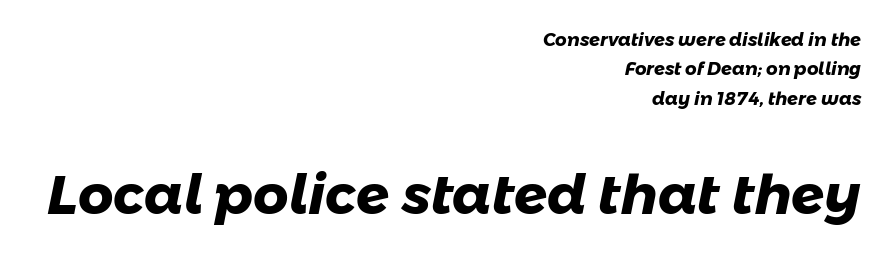
What weight is shown? A full bold with thick strokes. Nobody touched the tracking dial on this one. The rendering anchors every line to the right-hand side. Compare the two chunks: the lower has the greater cap height. Proportional: the letters do not fall into vertical columns.
